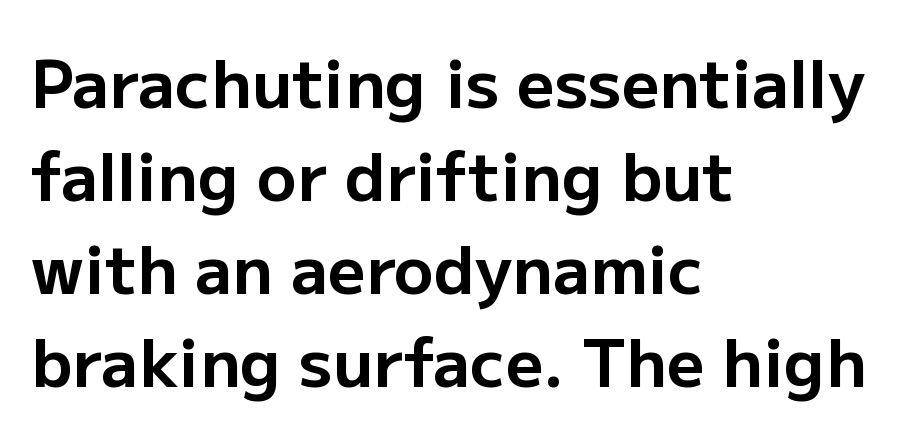
Q: Is the text bold? A: Yes.
Q: Is the text italic (slanted)? A: No, it is upright.
Q: Is the typeface a serif or a sans-serif typeface? A: Sans-serif.
Q: Is the text underlined? A: No.
Q: How is the paragraph aligned? A: Left-aligned.
Q: Is the spacing between letters normal or unusually wide? A: Normal.
Q: Is the spacing between lines tight, normal or loose? A: Normal.
Q: Width (condensed, normal, or wide)? A: Normal.
Q: Stroke contrast? A: Low.
Q: x-height? A: Medium.
Q: Monospaced? A: No.
